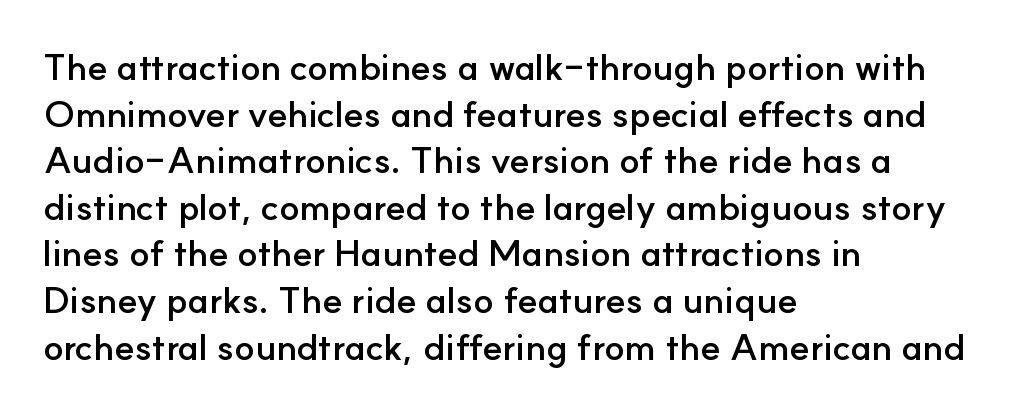
The image shows 37 px semibold sans-serif type, upright; set left-aligned, normal line spacing (1.26x), normal letter spacing, not underlined; low stroke contrast and a small x-height.
